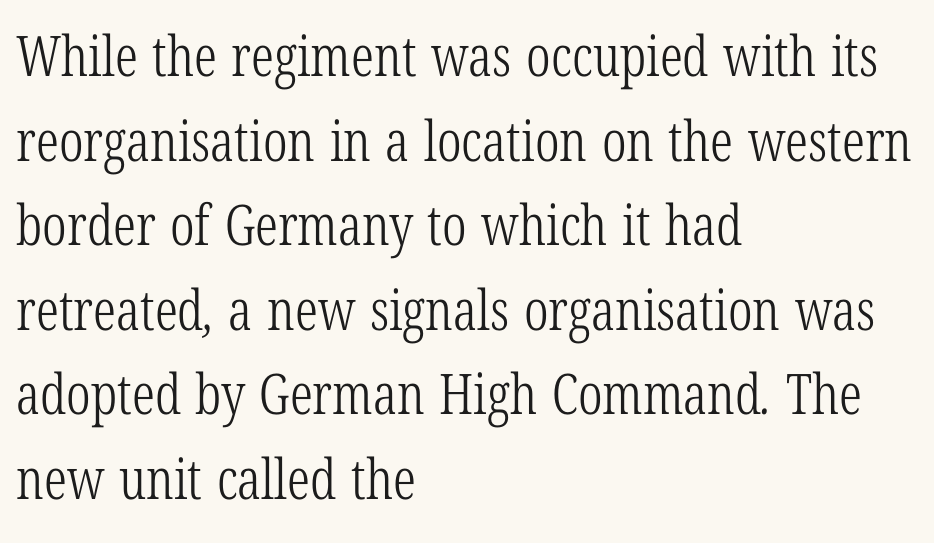
The image shows 56 px light, condensed serif type; set left-aligned, normal line spacing (1.51x), normal letter spacing, not underlined; low stroke contrast and a medium x-height.
